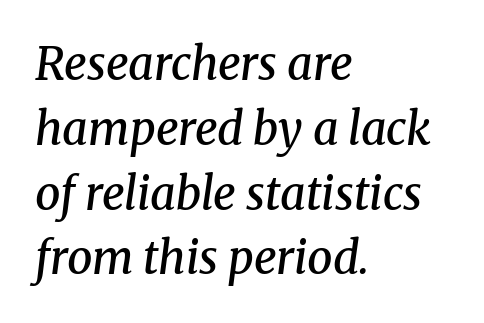
Q: Is the text bold? A: Semi-bold.
Q: Is the text italic (slanted)? A: Yes, it leans right by about 8 degrees.
Q: Is the typeface a serif or a sans-serif typeface? A: Serif.
Q: Is the text underlined? A: No.
Q: How is the paragraph aligned? A: Left-aligned.
Q: Is the spacing between letters normal or unusually wide? A: Normal.
Q: Is the spacing between lines tight, normal or loose? A: Normal.
Q: Width (condensed, normal, or wide)? A: Normal.
Q: Stroke contrast? A: Medium.
Q: x-height? A: Medium.
Q: Monospaced? A: No.
